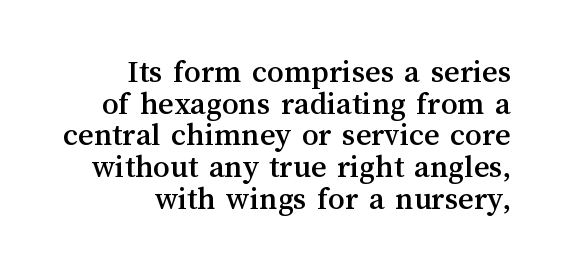
Q: Is the text italic (slanted)? A: No, it is upright.
Q: Is the text underlined? A: No.
Q: How is the paragraph aligned? A: Right-aligned.
Q: Is the spacing between letters normal or unusually wide? A: Normal.
Q: Is the spacing between lines tight, normal or loose? A: Tight.
Q: Width (condensed, normal, or wide)? A: Normal.
Q: Stroke contrast? A: Medium.
Q: x-height? A: Medium.
Q: Monospaced? A: No.
